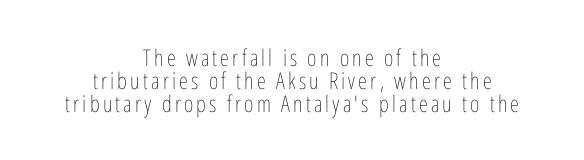
{"italic": "no", "bold": "no", "underline": "no", "align": "center", "line_spacing": "tight", "line_spacing_ratio": 1.0, "glyph_px": 23}
